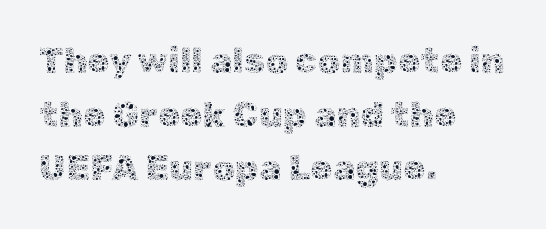
The image shows 36 px thin type, upright; set left-aligned, normal line spacing (1.49x), normal letter spacing, not underlined; a medium x-height.
